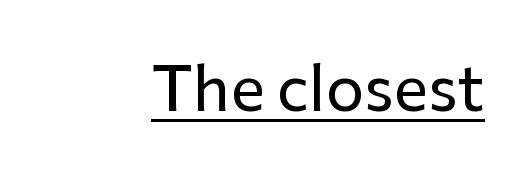
The image shows 61 px sans-serif type, upright; set normal letter spacing, underlined; low stroke contrast and a medium x-height.
